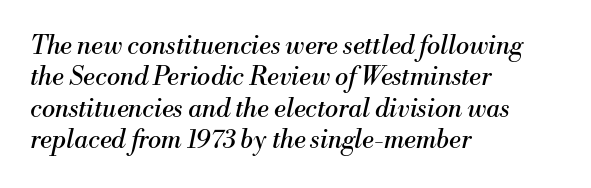
The rendering keeps characters at their native spacing. The rag falls on the right side of this text block. Quick note: interline space is typical. The face used here has a pronounced slope to its letters.
